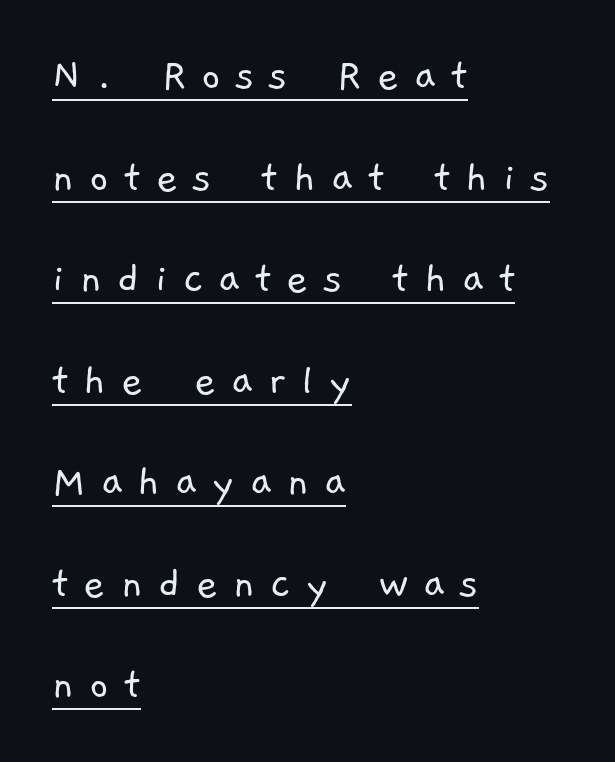
Q: Is the text bold? A: No.
Q: Is the typeface a serif or a sans-serif typeface? A: Sans-serif.
Q: Is the text underlined? A: Yes.
Q: How is the paragraph aligned? A: Left-aligned.
Q: Is the spacing between letters normal or unusually wide? A: Unusually wide.
Q: Is the spacing between lines tight, normal or loose? A: Loose.
Q: Width (condensed, normal, or wide)? A: Normal.
Q: Stroke contrast? A: Low.
Q: x-height? A: Medium.
Q: Monospaced? A: No.
